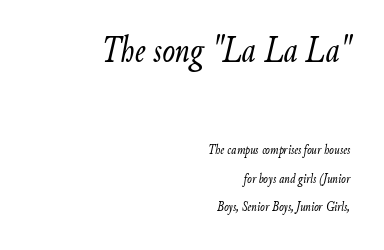
Q: Is the text bold? A: No.
Q: Is the text italic (slanted)? A: Yes, it leans right by about 9 degrees.
Q: Is the text underlined? A: No.
Q: How is the paragraph aligned? A: Right-aligned.
Q: Is the spacing between letters normal or unusually wide? A: Normal.
Q: Is the spacing between lines tight, normal or loose? A: Loose.
Q: Which block of text is set in a larger size, the first (top) or the second (bottom)? A: The first (top) one.
Q: Width (condensed, normal, or wide)? A: Condensed.
Q: Stroke contrast? A: Low.
Q: x-height? A: Small.
Q: Monospaced? A: No.
